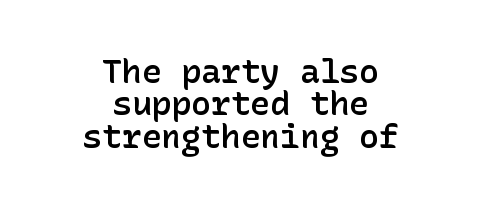
The image shows 33 px semibold sans-serif type, upright; set centered, tight line spacing (0.98x), normal letter spacing, not underlined; low stroke contrast and a medium x-height.
